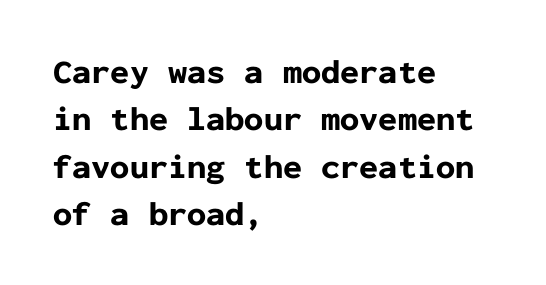
The image shows 34 px bold sans-serif type, upright, monospaced; set left-aligned, normal line spacing (1.39x), normal letter spacing, not underlined; low stroke contrast and a medium x-height.
